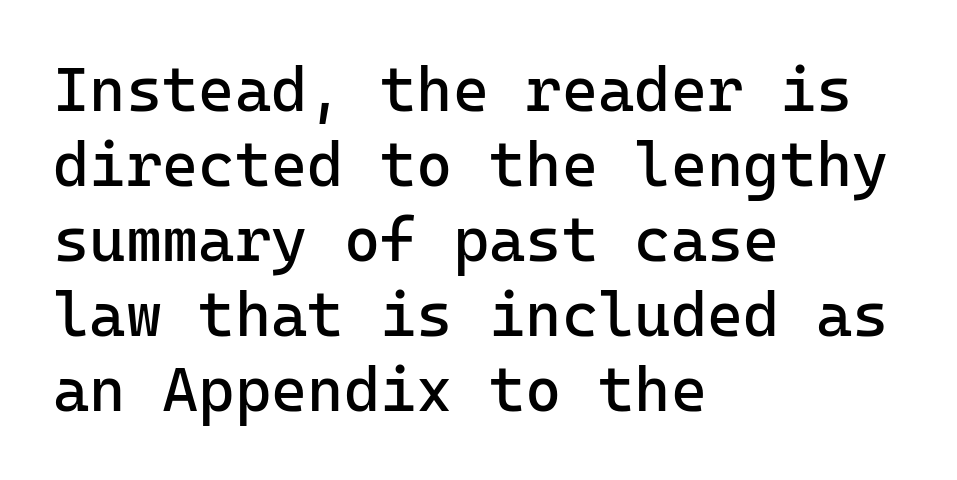
{"serif": "no", "italic": "no", "bold": "no", "weight": "regular", "width": "normal", "stroke_contrast": "low", "x_height": "medium", "monospaced": "yes", "underline": "no", "align": "left", "line_spacing_ratio": 1.21, "letter_spacing": "normal", "letter_spacing_em": 0.0, "glyph_px": 62}
